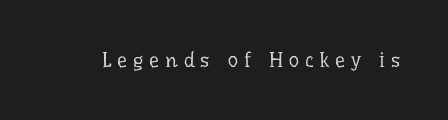
{"italic": "no", "bold": "no", "underline": "no", "letter_spacing": "wide", "letter_spacing_em": 0.29, "glyph_px": 20}
